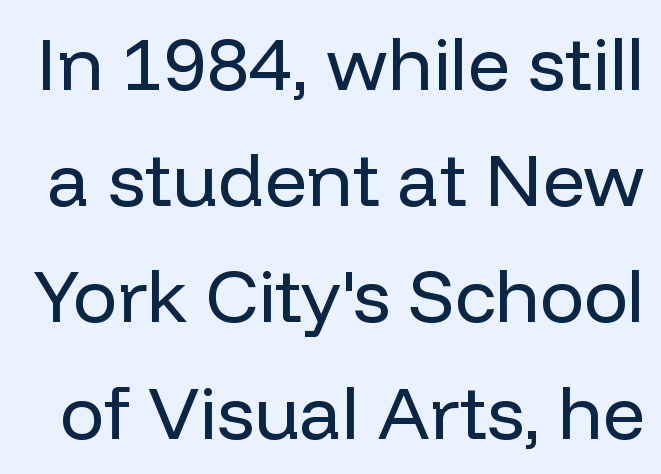
The image shows 74 px regular-weight sans-serif type, upright; set normal line spacing (1.57x), normal letter spacing, not underlined; low stroke contrast and a medium x-height.
